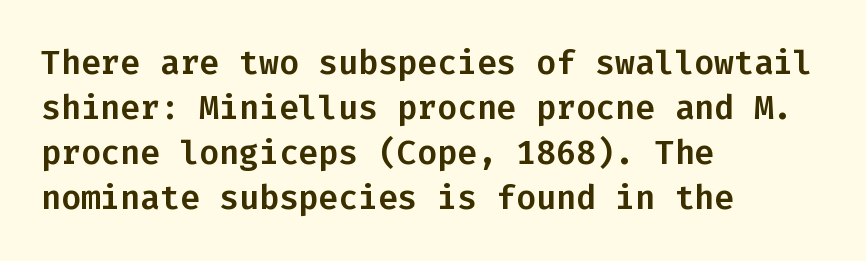
{"serif": "no", "italic": "no", "width": "normal", "stroke_contrast": "low", "x_height": "medium", "monospaced": "yes", "underline": "no", "align": "left", "line_spacing": "normal", "line_spacing_ratio": 1.36, "letter_spacing": "normal", "letter_spacing_em": 0.0, "glyph_px": 33}
